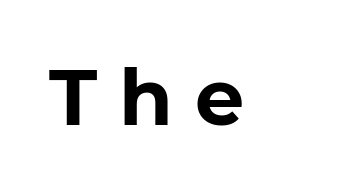
Q: Is the text bold? A: Yes.
Q: Is the text italic (slanted)? A: No, it is upright.
Q: Is the typeface a serif or a sans-serif typeface? A: Sans-serif.
Q: Is the text underlined? A: No.
Q: Is the spacing between letters normal or unusually wide? A: Unusually wide.
Q: Width (condensed, normal, or wide)? A: Normal.
Q: Stroke contrast? A: Low.
Q: x-height? A: Medium.
Q: Monospaced? A: No.
